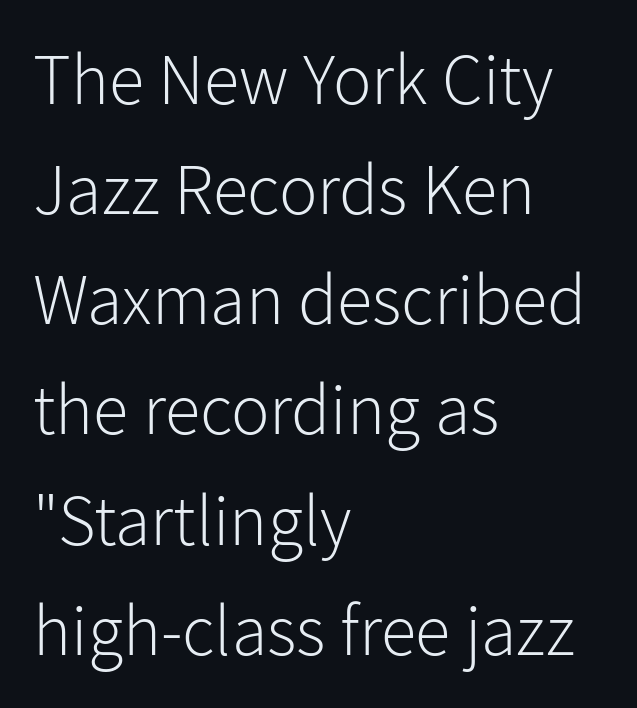
The image shows 72 px light sans-serif type, upright; set left-aligned, normal line spacing (1.53x), normal letter spacing, not underlined; low stroke contrast and a medium x-height.
